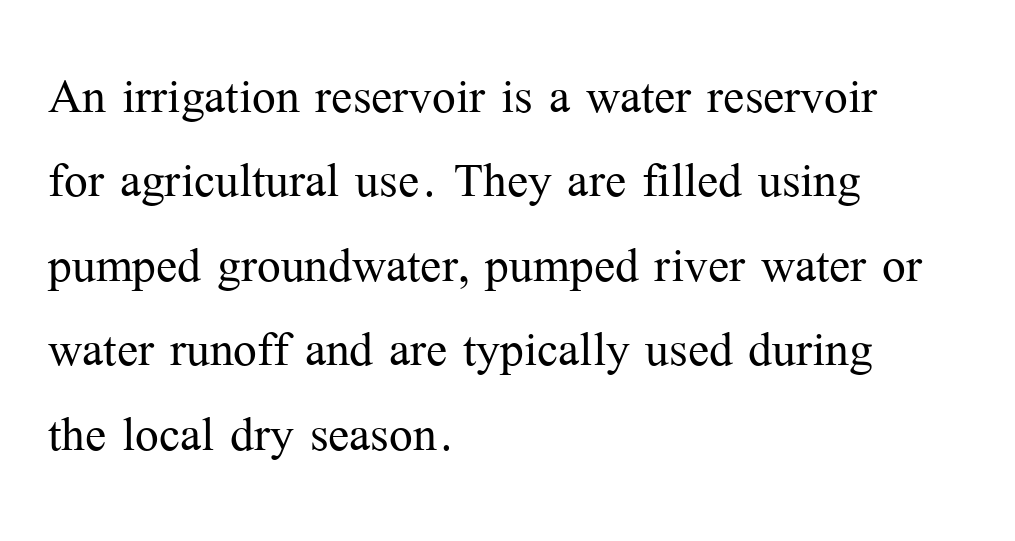
The image shows 63 px light serif type, upright; set left-aligned, normal line spacing (1.34x), normal letter spacing, not underlined; medium stroke contrast and a medium x-height.
